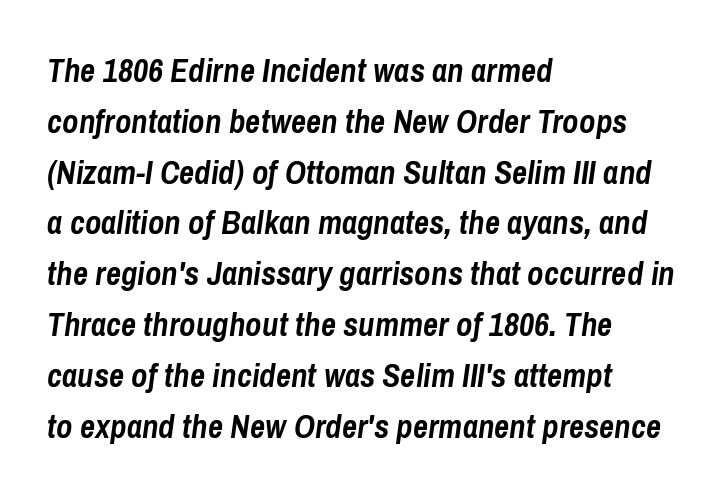
The image shows 33 px semibold, condensed type, italic (leaning right); set left-aligned, normal line spacing (1.54x), normal letter spacing, not underlined; low stroke contrast and a medium x-height.
